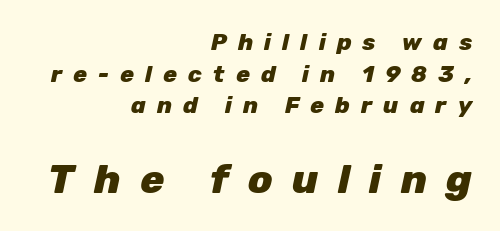
{"italic": "yes", "lean": "right", "slant_degrees": 12, "bold": "yes", "weight": "heavy", "width": "normal", "stroke_contrast": "low", "x_height": "medium", "monospaced": "no", "underline": "no", "align": "right", "line_spacing": "normal", "line_spacing_ratio": 1.37, "letter_spacing": "wide", "letter_spacing_em": 0.48, "larger_block": "second", "size_ratio": 1.74, "glyph_px": 40}
